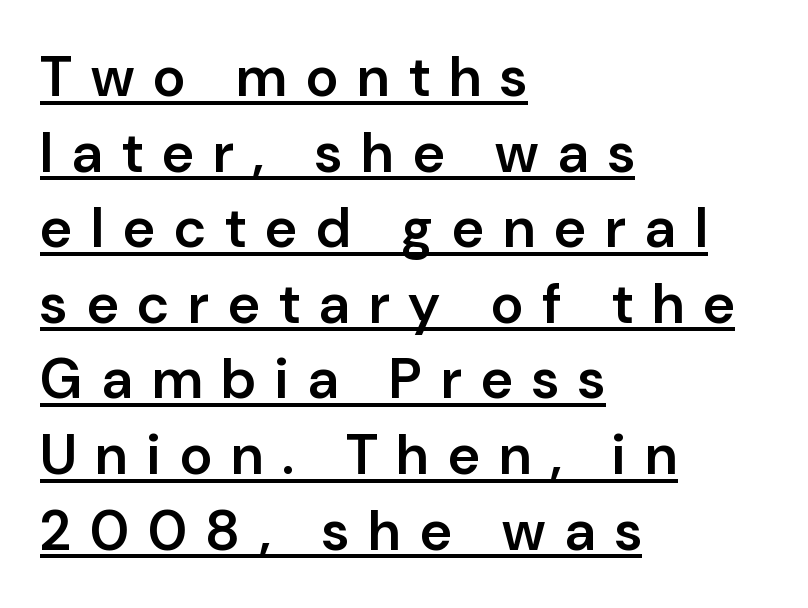
{"serif": "no", "italic": "no", "bold": "semi", "weight": "semibold", "width": "normal", "stroke_contrast": "low", "x_height": "medium", "monospaced": "no", "underline": "yes", "align": "left", "line_spacing": "normal", "line_spacing_ratio": 1.35, "letter_spacing": "wide", "letter_spacing_em": 0.35, "glyph_px": 56}
